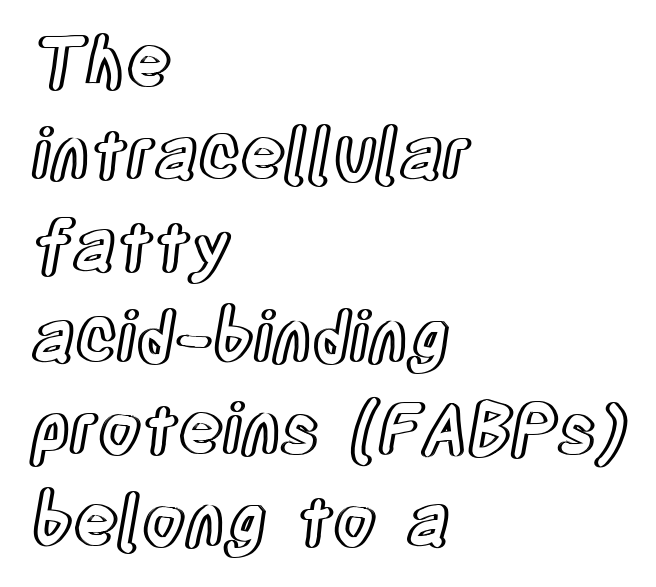
{"width": "condensed", "x_height": "large", "monospaced": "no", "underline": "no", "align": "left", "line_spacing": "normal", "line_spacing_ratio": 1.33, "letter_spacing": "normal", "letter_spacing_em": 0.0, "glyph_px": 69}
